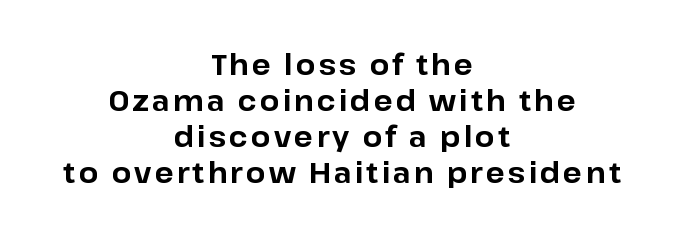
The image shows 28 px bold sans-serif type, upright; set centered, normal line spacing (1.29x), not underlined; low stroke contrast and a medium x-height.
